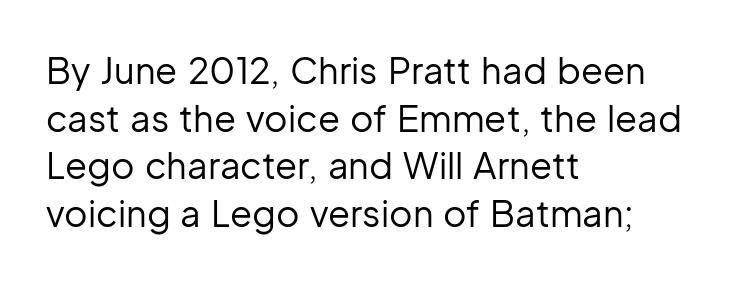
Q: Is the text bold? A: No.
Q: Is the text italic (slanted)? A: No, it is upright.
Q: Is the typeface a serif or a sans-serif typeface? A: Sans-serif.
Q: Is the text underlined? A: No.
Q: How is the paragraph aligned? A: Left-aligned.
Q: Is the spacing between letters normal or unusually wide? A: Normal.
Q: Is the spacing between lines tight, normal or loose? A: Normal.
Q: Width (condensed, normal, or wide)? A: Normal.
Q: Stroke contrast? A: Low.
Q: x-height? A: Medium.
Q: Monospaced? A: No.
